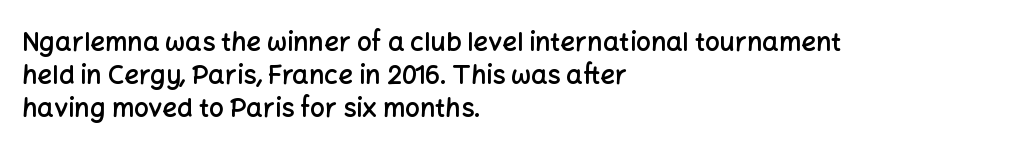
Q: Is the text bold? A: Semi-bold.
Q: Is the text italic (slanted)? A: No, it is upright.
Q: Is the text underlined? A: No.
Q: How is the paragraph aligned? A: Left-aligned.
Q: Is the spacing between letters normal or unusually wide? A: Normal.
Q: Is the spacing between lines tight, normal or loose? A: Normal.
